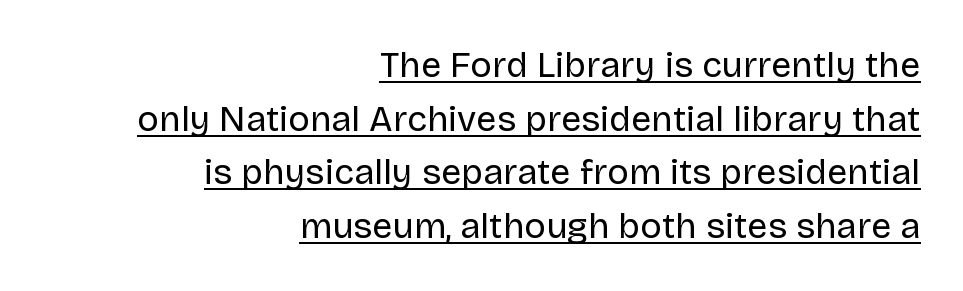
Q: Is the text bold? A: No.
Q: Is the text italic (slanted)? A: No, it is upright.
Q: Is the typeface a serif or a sans-serif typeface? A: Sans-serif.
Q: Is the text underlined? A: Yes.
Q: How is the paragraph aligned? A: Right-aligned.
Q: Is the spacing between letters normal or unusually wide? A: Normal.
Q: Is the spacing between lines tight, normal or loose? A: Normal.
Q: Width (condensed, normal, or wide)? A: Normal.
Q: Stroke contrast? A: Low.
Q: x-height? A: Large.
Q: Monospaced? A: No.
